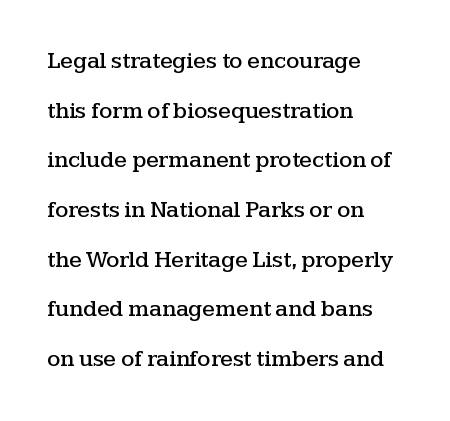
Style check: upright. Short note: letters normally spaced. Casual observation: everything's shoved over to the left. Underlining? Definitely not there. The lines are spread far apart with generous leading.
